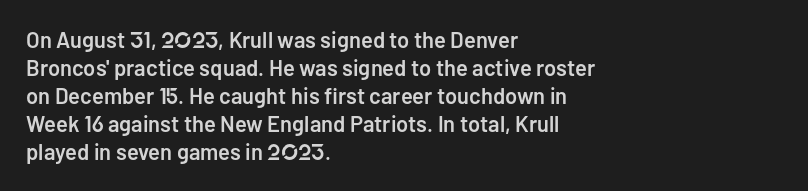
The image shows 22 px text type, upright; set left-aligned, normal line spacing (1.27x), normal letter spacing, not underlined.
